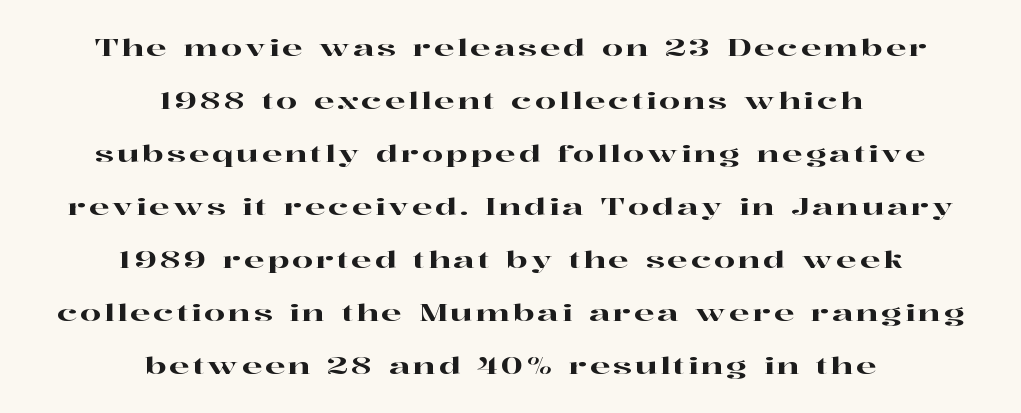
{"italic": "no", "underline": "no", "align": "center", "line_spacing": "loose", "line_spacing_ratio": 2.21, "glyph_px": 24}
